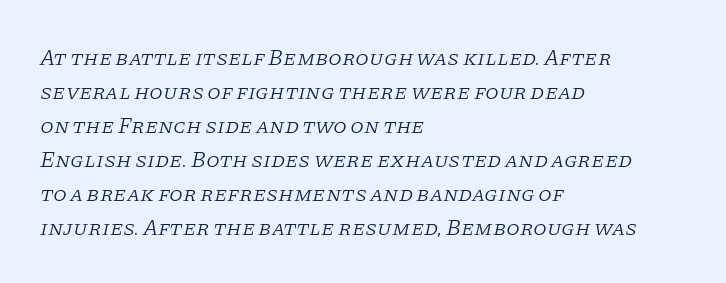
One-word summary of the alignment: left. The line texture is even and compact thanks to regular tracking. Descender tails drop into unmarked territory. The specimen reads as italic at a glance. Normally led — the rows are evenly, conventionally spaced.
